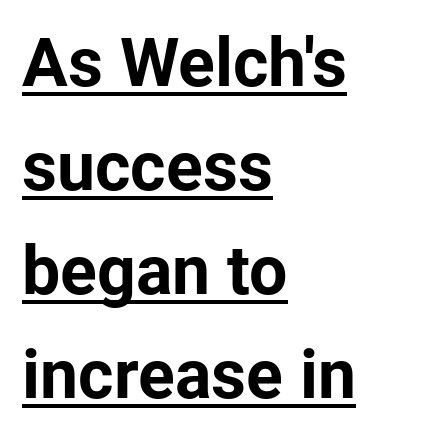
Check where the strokes stop: nothing finishes them off — pure sans. How heavy is the stroke? Heavy — this is a bold. Do the characters align in a grid? No, the font is proportional. Letter spacing: default.
